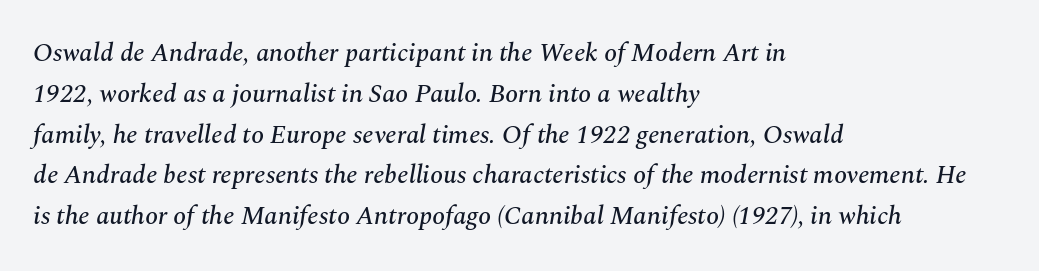
Q: Is the text italic (slanted)? A: Yes, it leans right by about 10 degrees.
Q: Is the text underlined? A: No.
Q: How is the paragraph aligned? A: Left-aligned.
Q: Is the spacing between letters normal or unusually wide? A: Normal.
Q: Is the spacing between lines tight, normal or loose? A: Normal.
